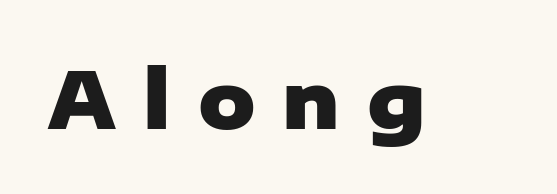
The image shows 79 px heavy sans-serif type, upright; set unusually wide letter spacing (+0.34 em), not underlined; low stroke contrast and a medium x-height.
